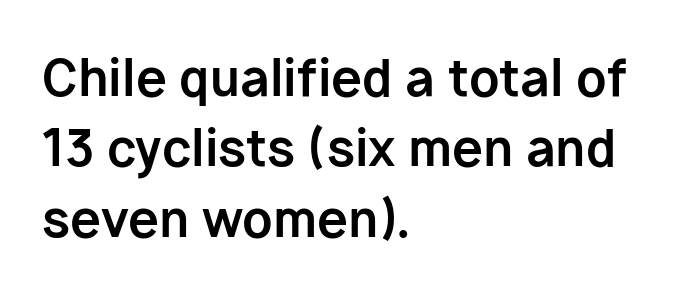
{"serif": "no", "italic": "no", "bold": "yes", "weight": "bold", "width": "normal", "stroke_contrast": "low", "x_height": "medium", "monospaced": "no", "underline": "no", "align": "left", "line_spacing": "normal", "line_spacing_ratio": 1.41, "letter_spacing": "normal", "letter_spacing_em": 0.0, "glyph_px": 50}
